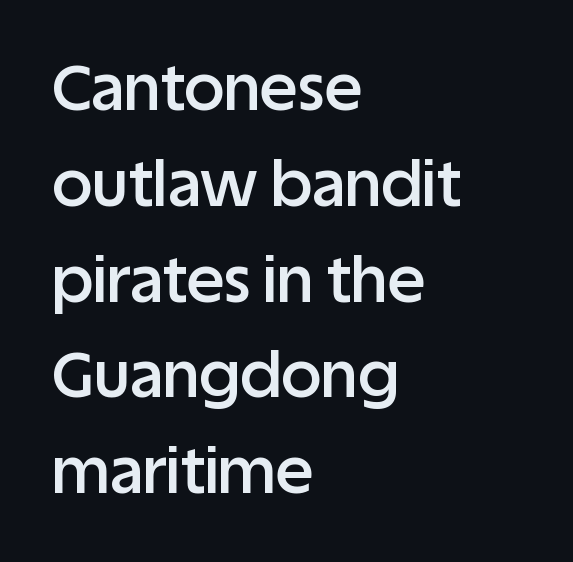
Which margin do the lines hug? The left one — the right edge is uneven. In terms of leading, this rendering sits right in the middle. The passage shown is typeset with a sans-serif family. A typesetter would call this proportional, since set widths differ per character. Strokes here are thickened, but only to semibold level. Underline: absent.
